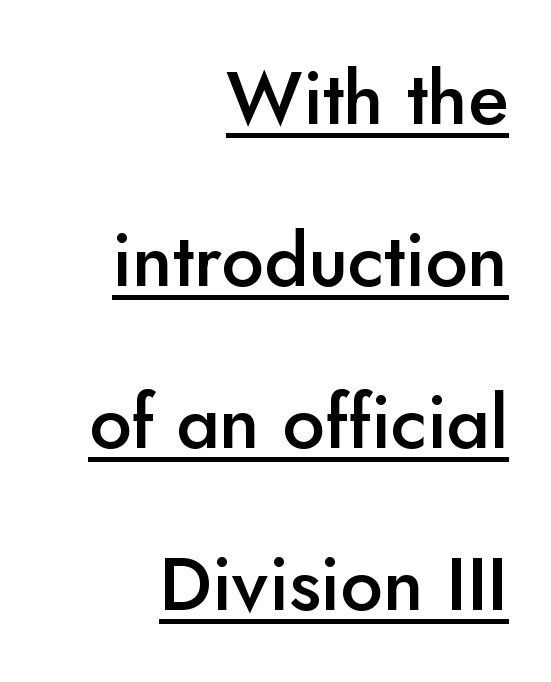
Q: Is the text bold? A: Semi-bold.
Q: Is the text italic (slanted)? A: No, it is upright.
Q: Is the typeface a serif or a sans-serif typeface? A: Sans-serif.
Q: Is the text underlined? A: Yes.
Q: How is the paragraph aligned? A: Right-aligned.
Q: Is the spacing between letters normal or unusually wide? A: Normal.
Q: Is the spacing between lines tight, normal or loose? A: Loose.
Q: Width (condensed, normal, or wide)? A: Normal.
Q: Stroke contrast? A: Low.
Q: x-height? A: Small.
Q: Monospaced? A: No.
